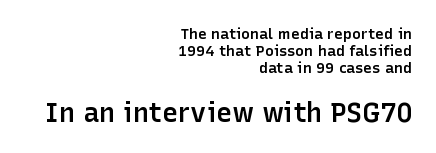
Q: Is the text bold? A: Semi-bold.
Q: Is the text italic (slanted)? A: No, it is upright.
Q: Is the text underlined? A: No.
Q: How is the paragraph aligned? A: Right-aligned.
Q: Is the spacing between letters normal or unusually wide? A: Normal.
Q: Is the spacing between lines tight, normal or loose? A: Tight.
Q: Which block of text is set in a larger size, the first (top) or the second (bottom)? A: The second (bottom) one.
